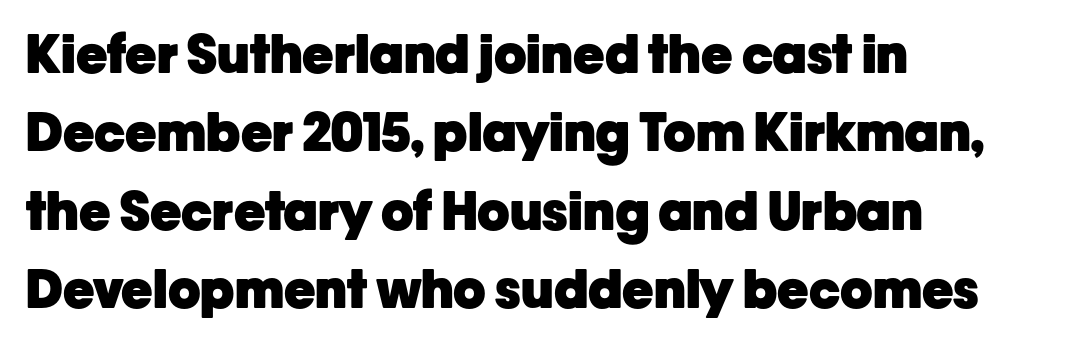
Q: Is the text bold? A: Yes.
Q: Is the text italic (slanted)? A: No, it is upright.
Q: Is the typeface a serif or a sans-serif typeface? A: Sans-serif.
Q: Is the text underlined? A: No.
Q: How is the paragraph aligned? A: Left-aligned.
Q: Is the spacing between letters normal or unusually wide? A: Normal.
Q: Is the spacing between lines tight, normal or loose? A: Normal.
Q: Width (condensed, normal, or wide)? A: Normal.
Q: Stroke contrast? A: Low.
Q: x-height? A: Medium.
Q: Monospaced? A: No.
